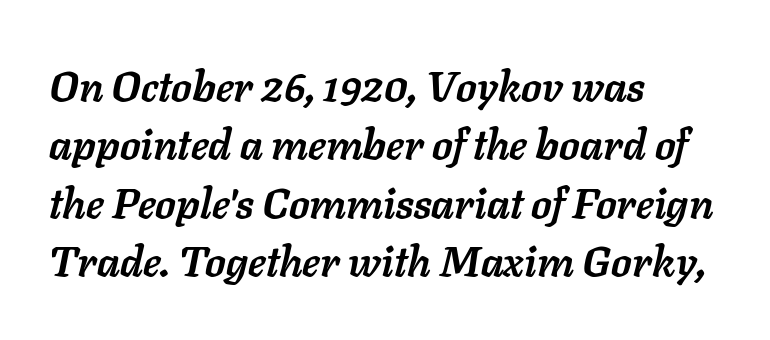
The image shows 42 px semibold type, italic (leaning right); set left-aligned, normal line spacing (1.39x), normal letter spacing, not underlined; low stroke contrast and a medium x-height.
